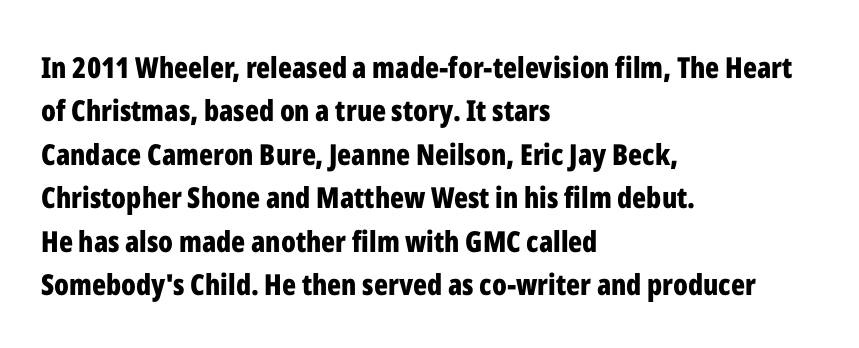
{"serif": "no", "italic": "no", "bold": "yes", "weight": "bold", "width": "condensed", "stroke_contrast": "low", "x_height": "medium", "monospaced": "no", "underline": "no", "align": "left", "line_spacing": "normal", "line_spacing_ratio": 1.5, "letter_spacing": "normal", "letter_spacing_em": 0.0, "glyph_px": 29}
